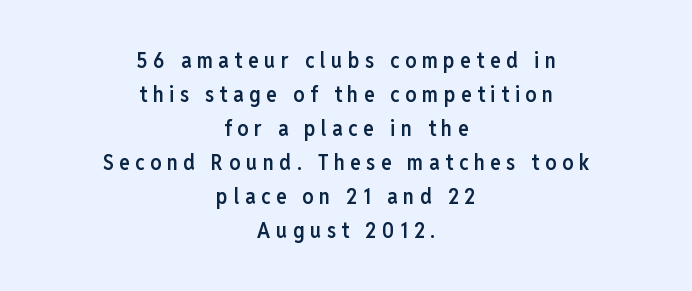
{"italic": "no", "bold": "semi", "underline": "no", "align": "center", "line_spacing": "normal", "line_spacing_ratio": 1.55, "letter_spacing": "wide", "letter_spacing_em": 0.25, "glyph_px": 22}
